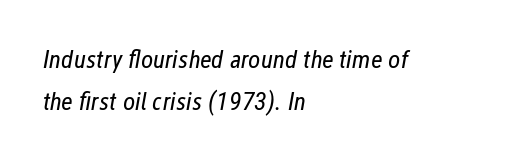
The image shows 26 px text type, italic (leaning right); set left-aligned, normal line spacing (1.6x), normal letter spacing, not underlined.
